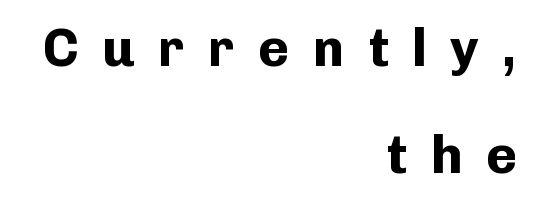
Q: Is the text bold? A: Yes.
Q: Is the text italic (slanted)? A: No, it is upright.
Q: Is the typeface a serif or a sans-serif typeface? A: Sans-serif.
Q: Is the text underlined? A: No.
Q: How is the paragraph aligned? A: Right-aligned.
Q: Is the spacing between letters normal or unusually wide? A: Unusually wide.
Q: Is the spacing between lines tight, normal or loose? A: Loose.
Q: Width (condensed, normal, or wide)? A: Normal.
Q: Stroke contrast? A: Low.
Q: x-height? A: Medium.
Q: Monospaced? A: No.
